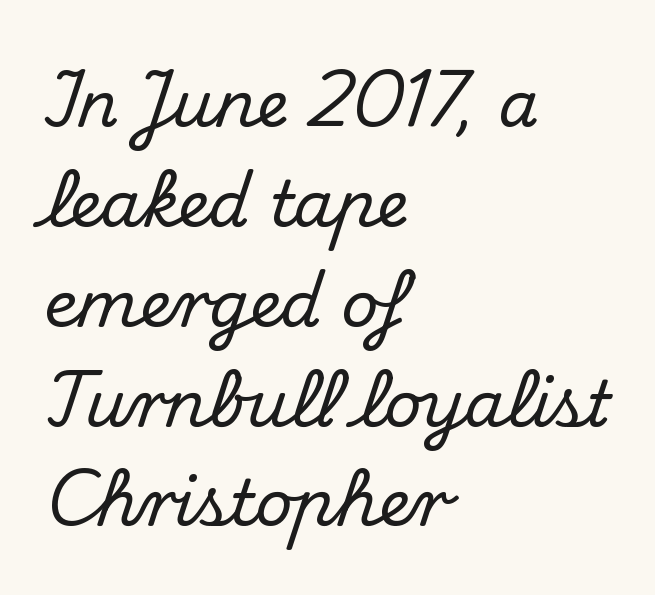
The image shows 64 px serif type; set left-aligned, normal line spacing (1.56x), normal letter spacing, not underlined; medium stroke contrast and a small x-height.
